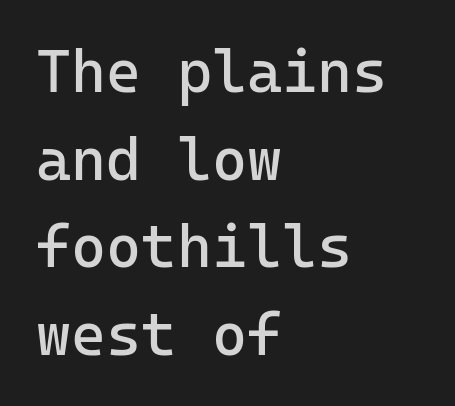
Honestly, the row spacing looks completely unremarkable. Beneath every word, the page is bare. The passage shown is typeset with a sans-serif family. The characters are drawn with everyday or finer stroke widths. One-word summary of the alignment: left. The specimen reads as upright at a glance.
